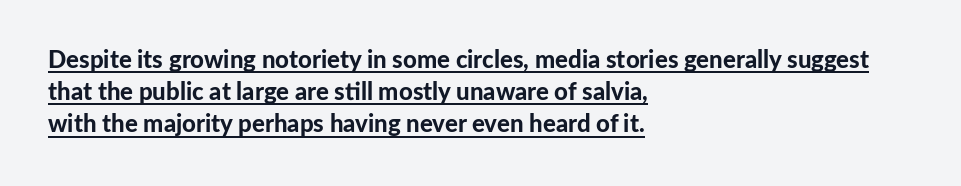
Q: Is the text bold? A: Yes.
Q: Is the text italic (slanted)? A: No, it is upright.
Q: Is the text underlined? A: Yes.
Q: How is the paragraph aligned? A: Left-aligned.
Q: Is the spacing between letters normal or unusually wide? A: Normal.
Q: Is the spacing between lines tight, normal or loose? A: Normal.
